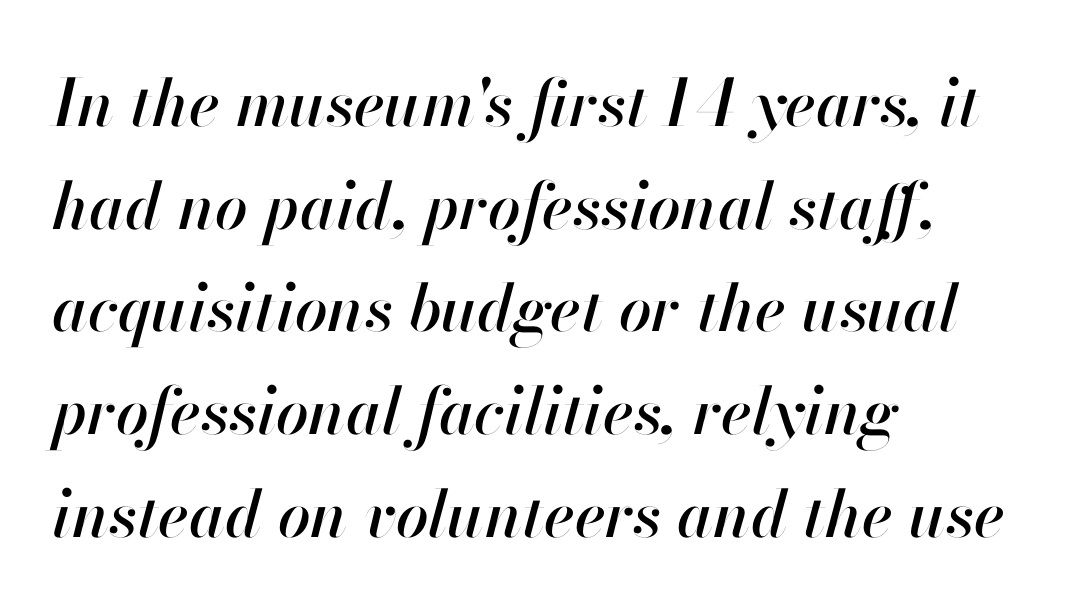
Q: Is the text italic (slanted)? A: Yes, it leans right by about 13 degrees.
Q: Is the text underlined? A: No.
Q: How is the paragraph aligned? A: Left-aligned.
Q: Is the spacing between letters normal or unusually wide? A: Normal.
Q: Is the spacing between lines tight, normal or loose? A: Normal.
Q: Width (condensed, normal, or wide)? A: Normal.
Q: Stroke contrast? A: High.
Q: x-height? A: Small.
Q: Monospaced? A: No.
